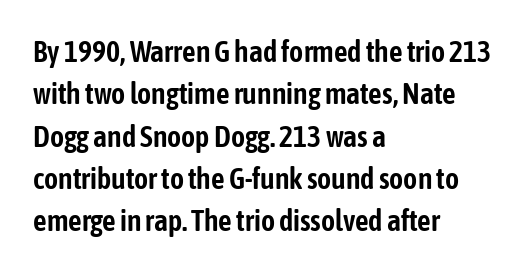
{"serif": "no", "italic": "no", "width": "condensed", "stroke_contrast": "low", "x_height": "medium", "monospaced": "no", "underline": "no", "align": "left", "line_spacing": "normal", "line_spacing_ratio": 1.41, "letter_spacing": "normal", "letter_spacing_em": 0.0, "glyph_px": 30}
